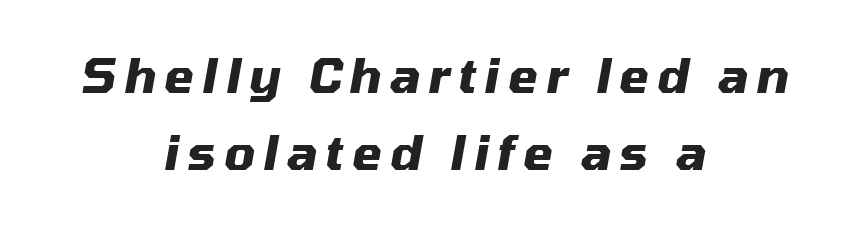
The image shows 48 px heavy type, italic (leaning right); set centered, normal line spacing (1.61x), not underlined; medium stroke contrast and a medium x-height.
